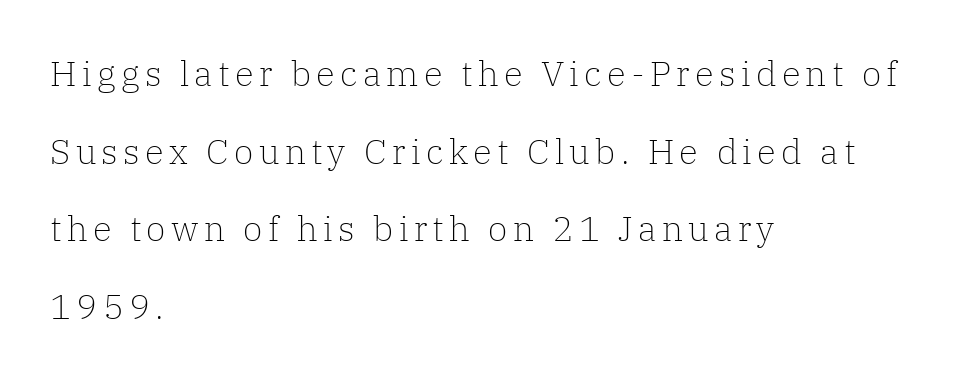
The image shows 35 px light serif type, upright; set left-aligned, loose line spacing (2.22x), not underlined; low stroke contrast and a medium x-height.
